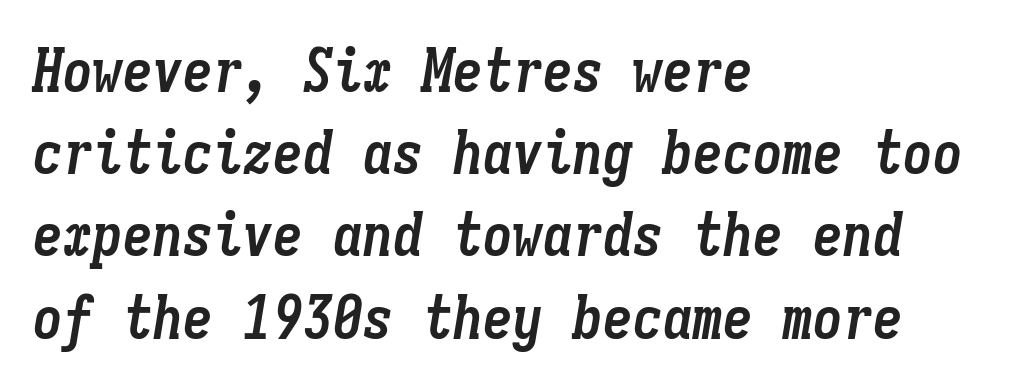
The image shows 60 px semibold, condensed type, italic (leaning right), monospaced; set left-aligned, normal line spacing (1.37x), normal letter spacing, not underlined; low stroke contrast and a medium x-height.
